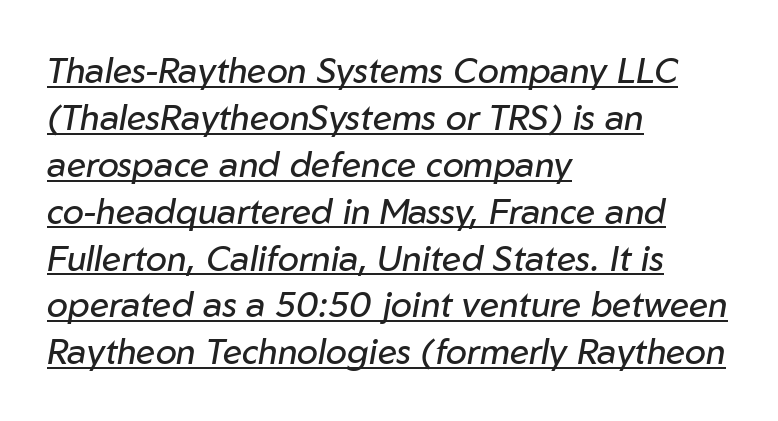
Q: Is the text bold? A: No.
Q: Is the text italic (slanted)? A: Yes, it leans right by about 10 degrees.
Q: Is the text underlined? A: Yes.
Q: How is the paragraph aligned? A: Left-aligned.
Q: Is the spacing between letters normal or unusually wide? A: Normal.
Q: Is the spacing between lines tight, normal or loose? A: Normal.
Q: Width (condensed, normal, or wide)? A: Normal.
Q: Stroke contrast? A: Low.
Q: x-height? A: Medium.
Q: Monospaced? A: No.
